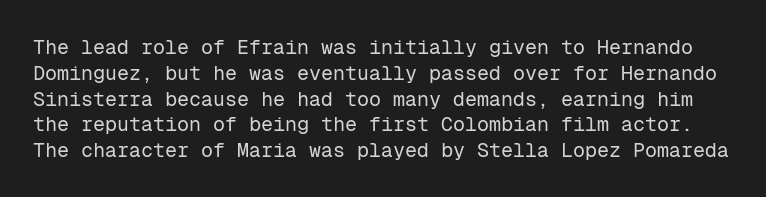
{"italic": "no", "bold": "no", "underline": "no", "line_spacing": "normal", "line_spacing_ratio": 1.29, "letter_spacing": "normal", "letter_spacing_em": 0.0, "glyph_px": 20}
